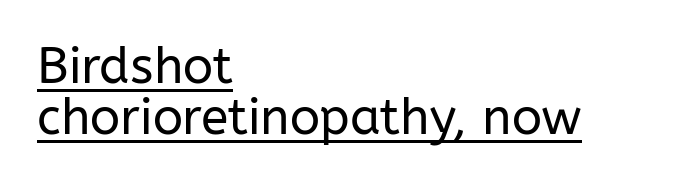
It's the straight-up-and-down kind of type. Serif or sans? Sans — the stroke terminals are bare. These lines huddle together more closely than default settings would place them. You could not count columns in this text — the font is proportionally spaced. The text block is weighted toward the left margin, trailing off unevenly rightward. Weight: in the light-to-regular range.
